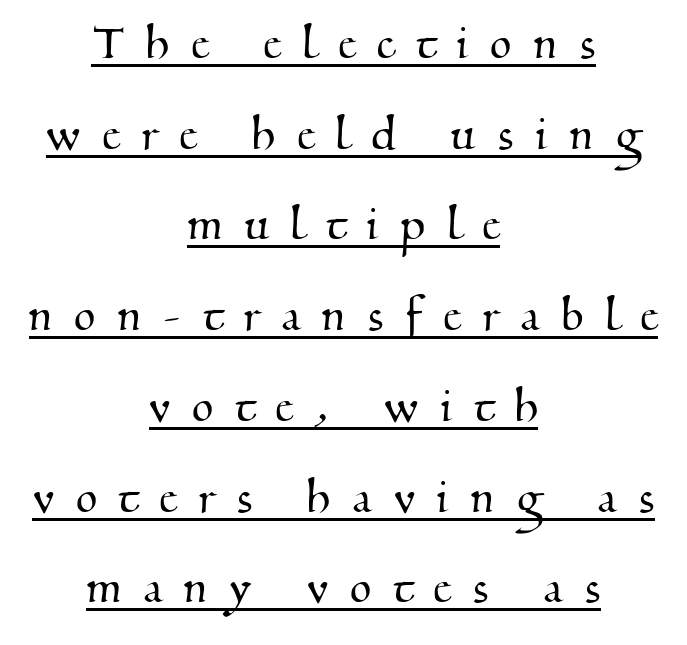
Q: Is the typeface a serif or a sans-serif typeface? A: Serif.
Q: Is the text underlined? A: Yes.
Q: How is the paragraph aligned? A: Centered.
Q: Is the spacing between letters normal or unusually wide? A: Unusually wide.
Q: Is the spacing between lines tight, normal or loose? A: Normal.
Q: Width (condensed, normal, or wide)? A: Normal.
Q: Stroke contrast? A: Medium.
Q: x-height? A: Small.
Q: Monospaced? A: No.
